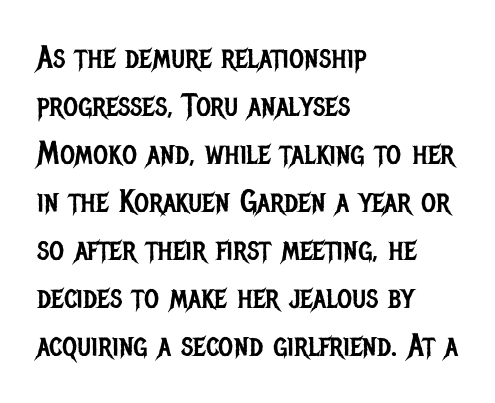
Compared with a typical body face, this is equally light or lighter still. Does extra space separate the letters? No, they use regular spacing. These lines are composed in type without serifs. The rendering uses natural spacing where letterforms have individual widths. Casual observation: everything's shoved over to the left. The line-height multiplier appears to be the usual default.
